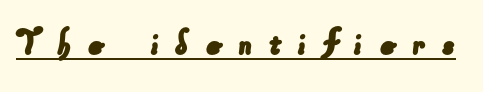
{"serif": "no", "width": "normal", "stroke_contrast": "low", "x_height": "small", "monospaced": "no", "underline": "yes", "letter_spacing": "wide", "letter_spacing_em": 0.39, "glyph_px": 40}
